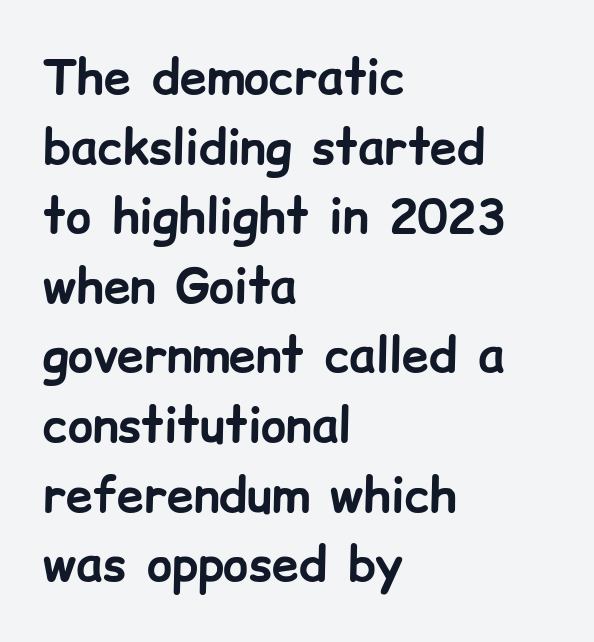
Q: Is the text bold? A: Yes.
Q: Is the text italic (slanted)? A: No, it is upright.
Q: Is the typeface a serif or a sans-serif typeface? A: Sans-serif.
Q: Is the text underlined? A: No.
Q: How is the paragraph aligned? A: Left-aligned.
Q: Is the spacing between letters normal or unusually wide? A: Normal.
Q: Is the spacing between lines tight, normal or loose? A: Normal.
Q: Width (condensed, normal, or wide)? A: Normal.
Q: Stroke contrast? A: Low.
Q: x-height? A: Medium.
Q: Monospaced? A: No.
